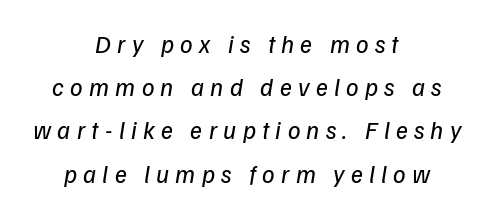
The strip under each line holds only bare page. A quiet, ordinary-to-light weight characterises the typeface. You can tell it's italic because the verticals aren't actually vertical. Loose tracking; the words dissolve into strings of separated letters. Notice how the passage keeps no hard edge, just a central spine.
